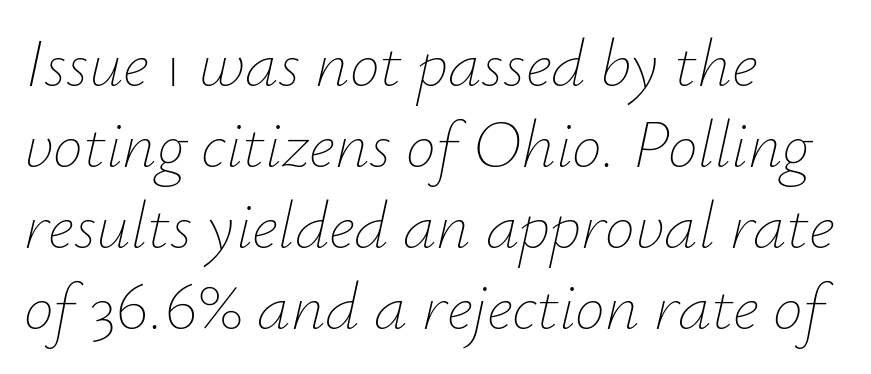
The face used here has a pronounced slope to its letters. Look at the tracking — it's just the regular setting, nothing added. If you drew a ruler down the left edge, every line would touch it. The passage shown is typed in a proportional face where columns would drift.
